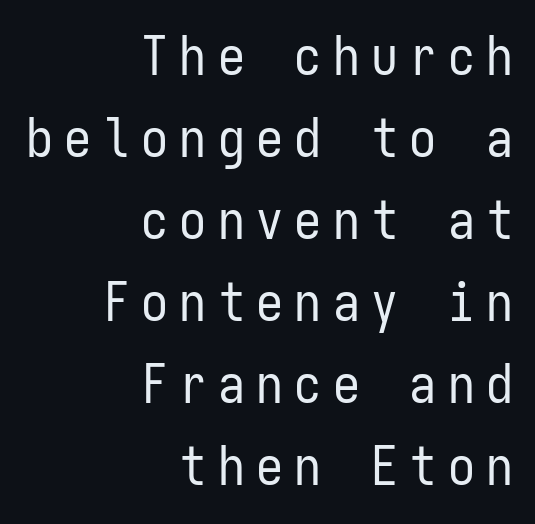
If you drew a line through each stem, it would be perfectly vertical. If you measured baseline to baseline, you'd find a middling distance. Each letter's strokes conclude bluntly, with no projecting serifs. A typesetter would call this heavily tracked-out type. Weight: in the light-to-regular range. Note the uniform advance width — an 'i' takes as much space as an 'm'.
